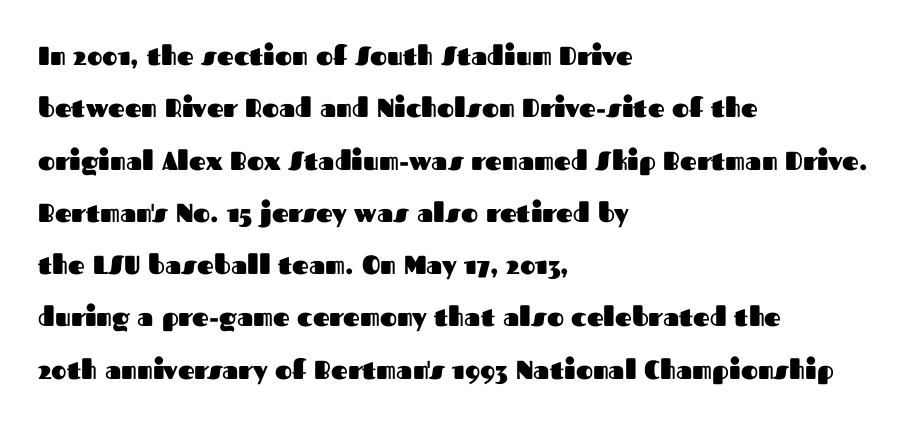
{"italic": "no", "bold": "yes", "underline": "no", "align": "left", "line_spacing": "loose", "line_spacing_ratio": 2.01, "letter_spacing": "normal", "letter_spacing_em": 0.0, "glyph_px": 26}
